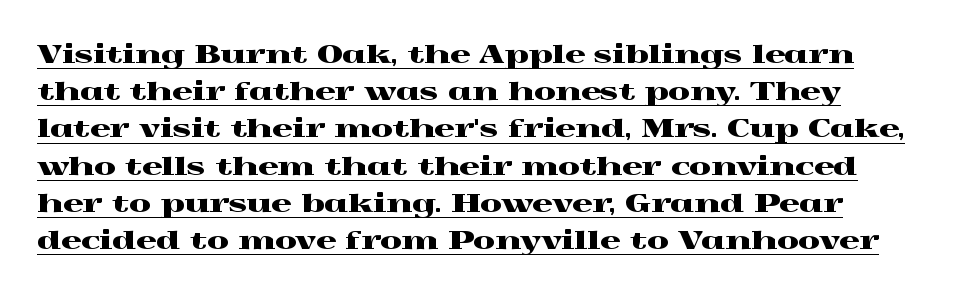
The image shows 25 px text type, upright; set normal line spacing (1.49x), normal letter spacing, underlined.
